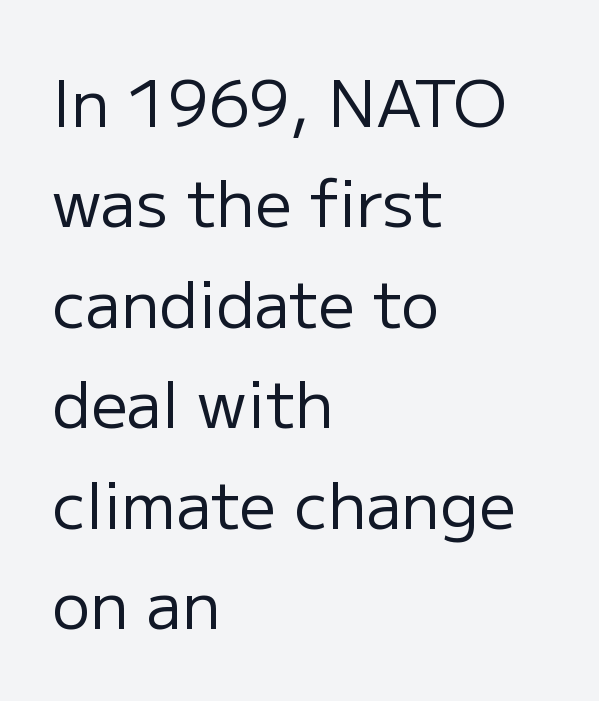
The image shows 64 px regular-weight sans-serif type, upright; set left-aligned, normal line spacing (1.57x), normal letter spacing, not underlined; low stroke contrast and a medium x-height.
